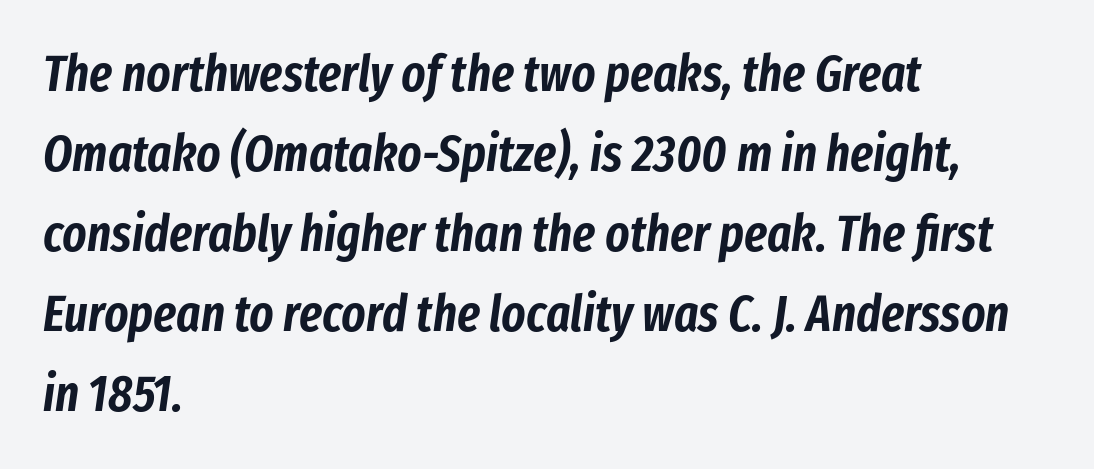
{"italic": "yes", "lean": "right", "slant_degrees": 8, "width": "condensed", "stroke_contrast": "low", "x_height": "medium", "monospaced": "no", "underline": "no", "align": "left", "line_spacing": "normal", "line_spacing_ratio": 1.57, "letter_spacing": "normal", "letter_spacing_em": 0.0, "glyph_px": 51}
